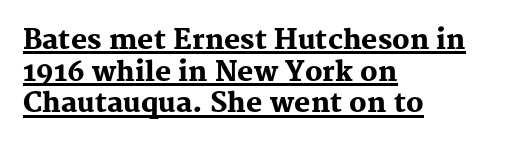
Default kerning and tracking; the words read as compact shapes. Each glyph is drawn with heavy, bold strokes. Posture: upright roman. Every row of glyphs begins at an identical x-position on the left.
